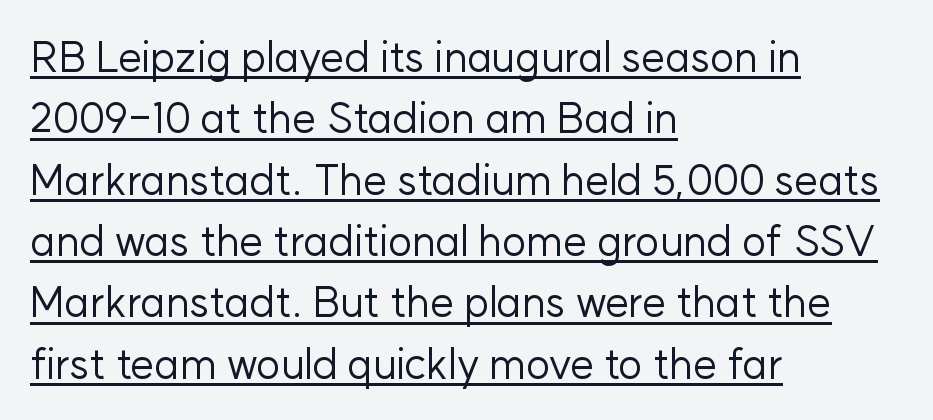
Is there an underline? Yes — a line sits under the letters. You could not count columns in this text — the font is proportionally spaced. This is the regular roman posture of the typeface. Vertical spacing — default.
